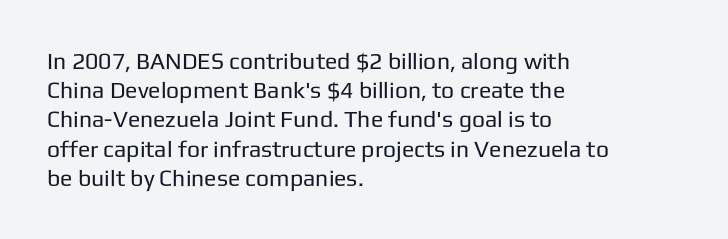
{"italic": "no", "bold": "no", "underline": "no", "align": "left", "line_spacing": "normal", "line_spacing_ratio": 1.27, "letter_spacing": "normal", "letter_spacing_em": 0.0, "glyph_px": 23}
